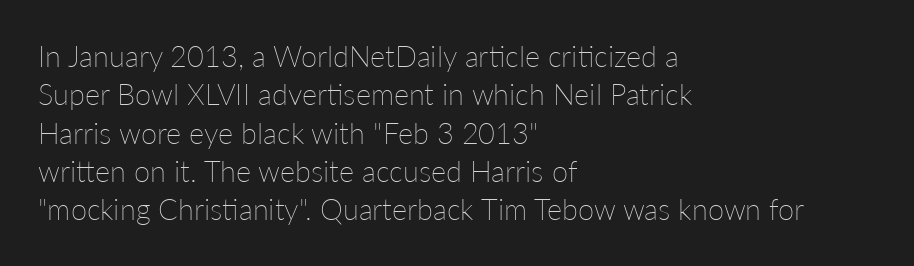
Does the leading feel generous? No, just average. The typesetter chose a ragged-right arrangement here. Anything drawn beneath the words? Only blank space. You could not count columns in this text — the font is proportionally spaced. Observe the ordinary spacing: letters are neighbours, not strangers. The specimen reads as upright at a glance.
